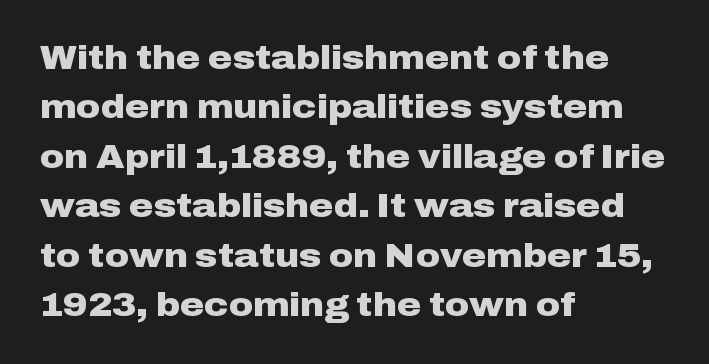
Q: Is the text bold? A: Yes.
Q: Is the text italic (slanted)? A: No, it is upright.
Q: Is the typeface a serif or a sans-serif typeface? A: Sans-serif.
Q: Is the text underlined? A: No.
Q: How is the paragraph aligned? A: Left-aligned.
Q: Is the spacing between letters normal or unusually wide? A: Normal.
Q: Is the spacing between lines tight, normal or loose? A: Normal.
Q: Width (condensed, normal, or wide)? A: Wide.
Q: Stroke contrast? A: Low.
Q: x-height? A: Medium.
Q: Monospaced? A: No.
